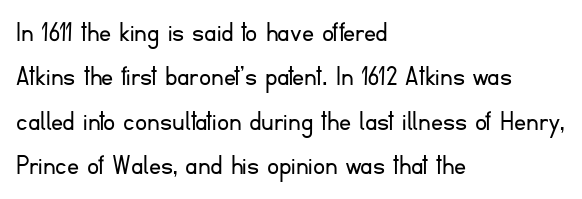
{"serif": "no", "italic": "no", "bold": "no", "weight": "light", "width": "normal", "stroke_contrast": "low", "x_height": "small", "monospaced": "no", "underline": "no", "align": "left", "line_spacing": "normal", "line_spacing_ratio": 1.48, "letter_spacing": "normal", "letter_spacing_em": 0.0, "glyph_px": 30}
